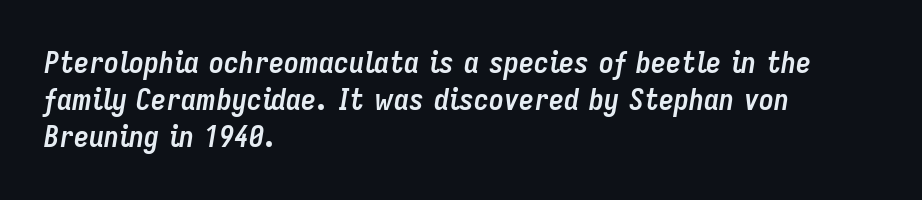
No word sits above an underline. Horizontally, the lines are justified to the leading edge only. Tracking value appears to be zero — textbook default spacing. This sample has the flowing, uneven cadence of proportional lettering. The font is running at its bold setting. Compared with ordinary roman type, these characters are visibly tilted.
